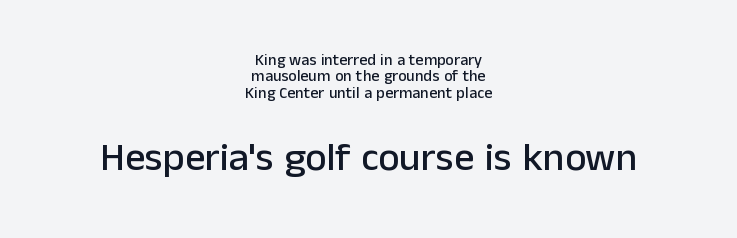
The image shows 40 px sans-serif type, upright; set centered, tight line spacing (1.03x), normal letter spacing, not underlined; the second (bottom) block is 2.5x larger; low stroke contrast and a medium x-height.
